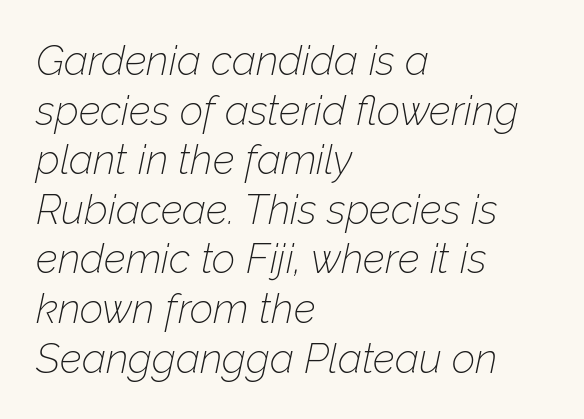
{"italic": "yes", "lean": "right", "slant_degrees": 12, "bold": "no", "weight": "thin", "width": "normal", "stroke_contrast": "low", "x_height": "medium", "monospaced": "no", "underline": "no", "align": "left", "line_spacing_ratio": 1.21, "letter_spacing": "normal", "letter_spacing_em": 0.0, "glyph_px": 41}
